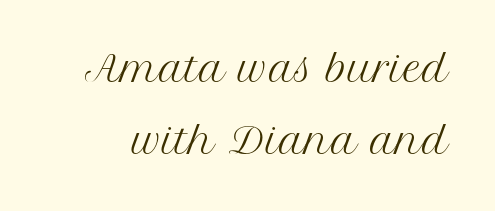
{"serif": "yes", "bold": "no", "weight": "regular", "width": "normal", "stroke_contrast": "medium", "x_height": "medium", "monospaced": "no", "underline": "no", "line_spacing": "loose", "line_spacing_ratio": 2.01, "letter_spacing": "normal", "letter_spacing_em": 0.0, "glyph_px": 36}
